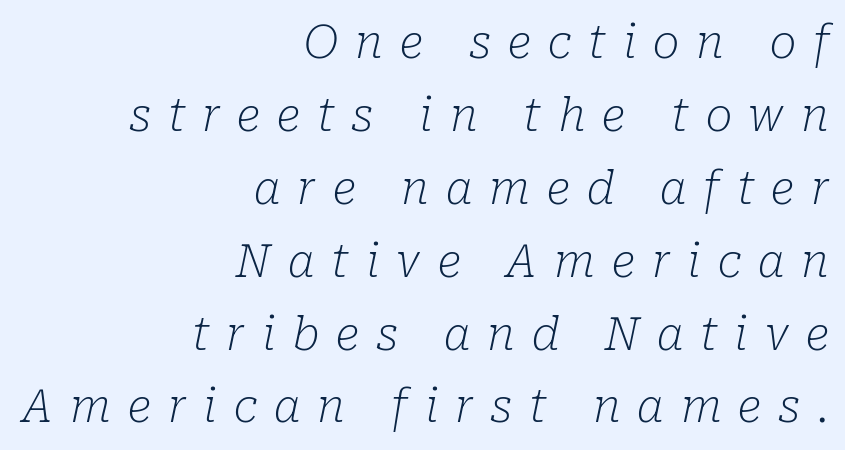
{"serif": "yes", "italic": "yes", "lean": "right", "slant_degrees": 10, "bold": "no", "weight": "light", "width": "normal", "stroke_contrast": "low", "x_height": "medium", "monospaced": "no", "underline": "no", "align": "right", "line_spacing": "normal", "line_spacing_ratio": 1.62, "letter_spacing": "wide", "letter_spacing_em": 0.38, "glyph_px": 45}
